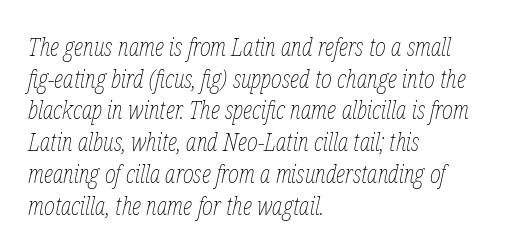
Q: Is the text bold? A: No.
Q: Is the text italic (slanted)? A: Yes, it leans right by about 12 degrees.
Q: Is the text underlined? A: No.
Q: How is the paragraph aligned? A: Left-aligned.
Q: Is the spacing between letters normal or unusually wide? A: Normal.
